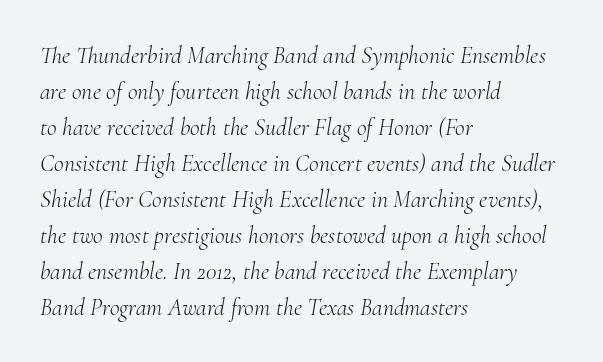
The image shows 24 px text type, italic (leaning right); set left-aligned, normal line spacing (1.5x), normal letter spacing, not underlined.
